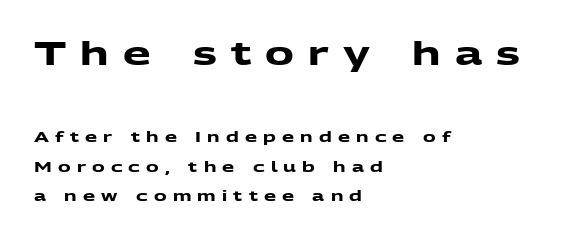
The space between consecutive lines is lavish. Of the two passages, the one on top uses the larger point size. Honestly, the letter spacing is so wide it's the main thing you notice. Heavy, bold letterforms. One-word summary of the alignment: left. The rendering shows plain stroke endings on the letterforms — a sans-serif design.
